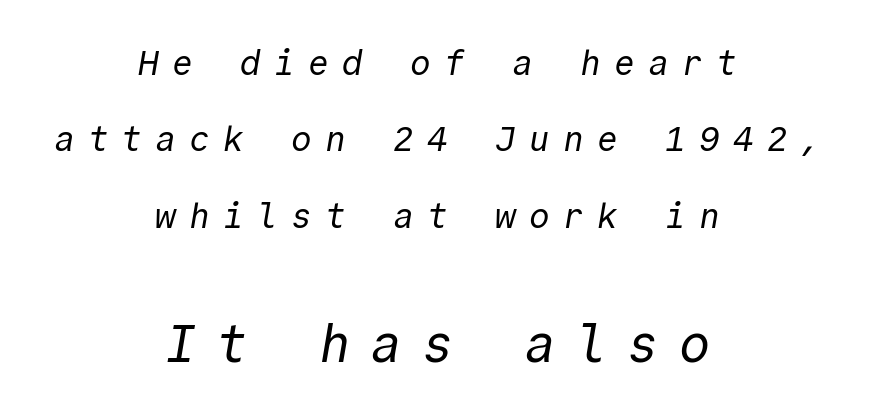
You could fit nearly another row in the gap between these rows. Check where the strokes stop: nothing finishes them off — pure sans. Horizontal alignment here is central, giving a formal, balanced look. The block sitting lower on the canvas is the one with enlarged characters.
